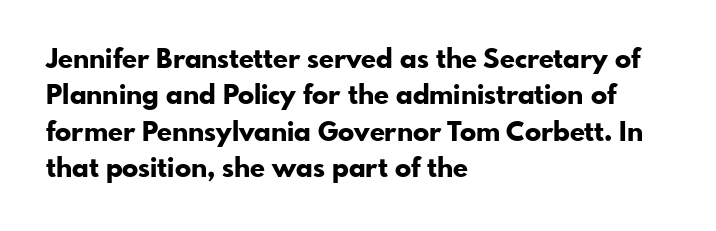
{"italic": "no", "bold": "yes", "underline": "no", "align": "left", "line_spacing": "normal", "line_spacing_ratio": 1.35, "letter_spacing": "normal", "letter_spacing_em": 0.0, "glyph_px": 27}
